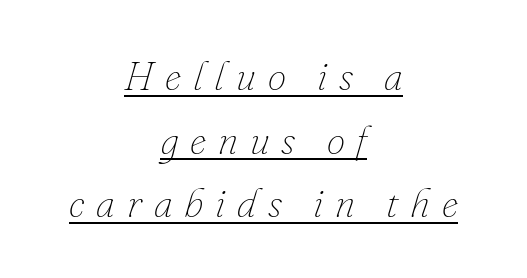
{"italic": "yes", "lean": "right", "slant_degrees": 16, "bold": "no", "weight": "thin", "width": "normal", "stroke_contrast": "low", "x_height": "small", "monospaced": "no", "underline": "yes", "align": "center", "line_spacing": "normal", "line_spacing_ratio": 1.55, "letter_spacing": "wide", "letter_spacing_em": 0.29, "glyph_px": 41}
